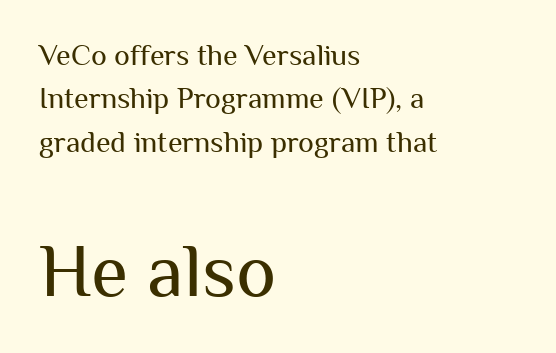
Q: Is the text bold? A: No.
Q: Is the text italic (slanted)? A: No, it is upright.
Q: Is the typeface a serif or a sans-serif typeface? A: Sans-serif.
Q: Is the text underlined? A: No.
Q: How is the paragraph aligned? A: Left-aligned.
Q: Is the spacing between letters normal or unusually wide? A: Normal.
Q: Is the spacing between lines tight, normal or loose? A: Normal.
Q: Which block of text is set in a larger size, the first (top) or the second (bottom)? A: The second (bottom) one.
Q: Width (condensed, normal, or wide)? A: Normal.
Q: Stroke contrast? A: Medium.
Q: x-height? A: Medium.
Q: Monospaced? A: No.
